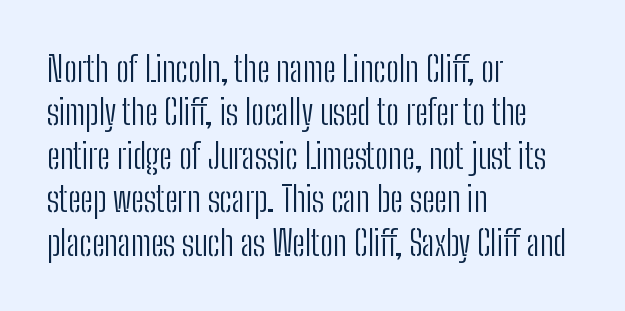
Here the glyphs are tracked normally, forming tight word shapes. The weight tops out at a normal text grade. A typesetter would label this face a sans. If you drew a ruler down the left edge, every line would touch it. Is this a fixed-width face? No — the glyphs have proportional, varying widths. The zone under the glyphs is completely vacant.
